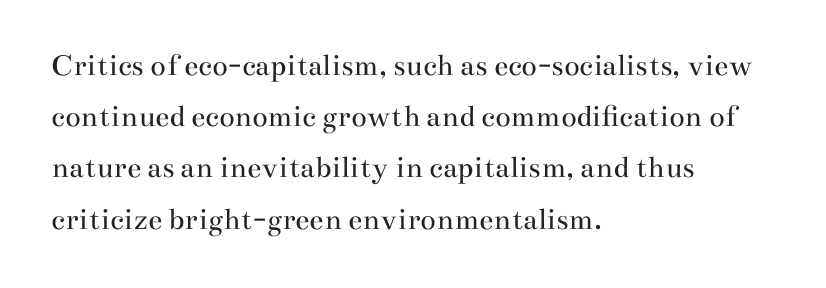
Q: Is the text bold? A: No.
Q: Is the text italic (slanted)? A: No, it is upright.
Q: Is the typeface a serif or a sans-serif typeface? A: Serif.
Q: Is the text underlined? A: No.
Q: How is the paragraph aligned? A: Left-aligned.
Q: Is the spacing between letters normal or unusually wide? A: Normal.
Q: Is the spacing between lines tight, normal or loose? A: Normal.
Q: Width (condensed, normal, or wide)? A: Wide.
Q: Stroke contrast? A: Medium.
Q: x-height? A: Small.
Q: Monospaced? A: No.
